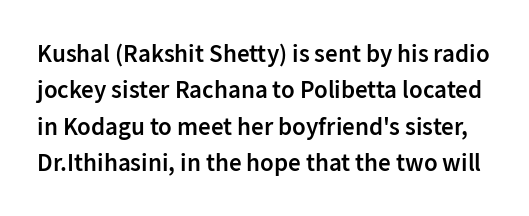
Q: Is the text bold? A: Semi-bold.
Q: Is the text italic (slanted)? A: No, it is upright.
Q: Is the text underlined? A: No.
Q: Is the spacing between letters normal or unusually wide? A: Normal.
Q: Is the spacing between lines tight, normal or loose? A: Normal.
